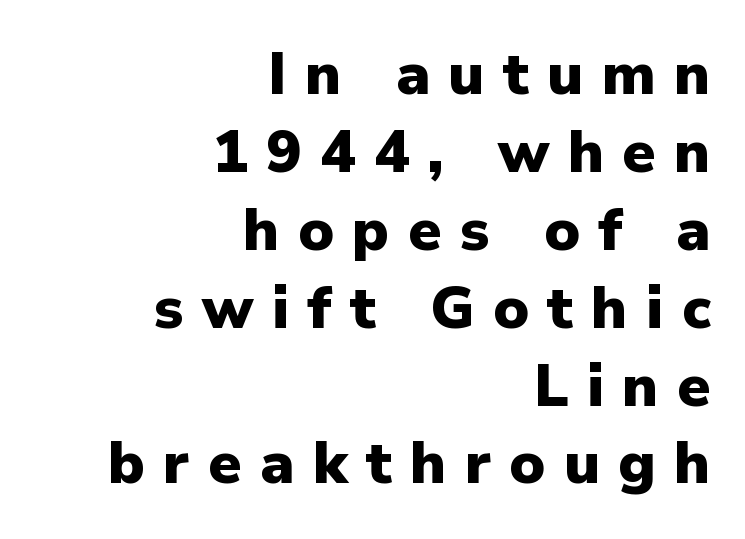
Q: Is the text bold? A: Yes.
Q: Is the text italic (slanted)? A: No, it is upright.
Q: Is the typeface a serif or a sans-serif typeface? A: Sans-serif.
Q: Is the text underlined? A: No.
Q: How is the paragraph aligned? A: Right-aligned.
Q: Is the spacing between letters normal or unusually wide? A: Unusually wide.
Q: Is the spacing between lines tight, normal or loose? A: Normal.
Q: Width (condensed, normal, or wide)? A: Normal.
Q: Stroke contrast? A: Low.
Q: x-height? A: Medium.
Q: Monospaced? A: No.
